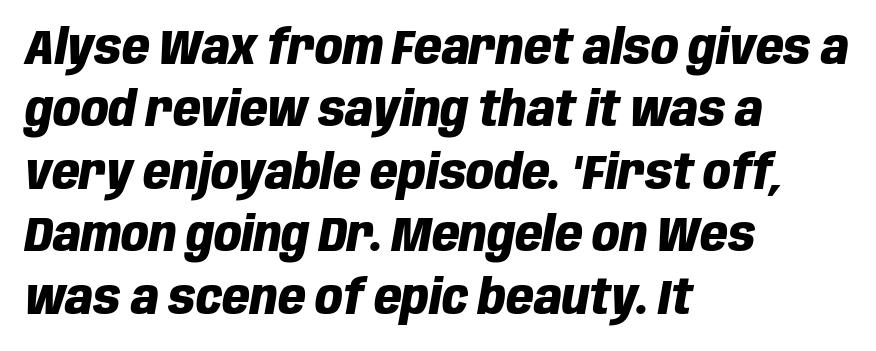
{"italic": "yes", "lean": "right", "slant_degrees": 10, "bold": "yes", "weight": "heavy", "width": "condensed", "stroke_contrast": "low", "x_height": "large", "monospaced": "no", "underline": "no", "align": "left", "line_spacing": "normal", "line_spacing_ratio": 1.3, "letter_spacing": "normal", "letter_spacing_em": 0.0, "glyph_px": 48}
